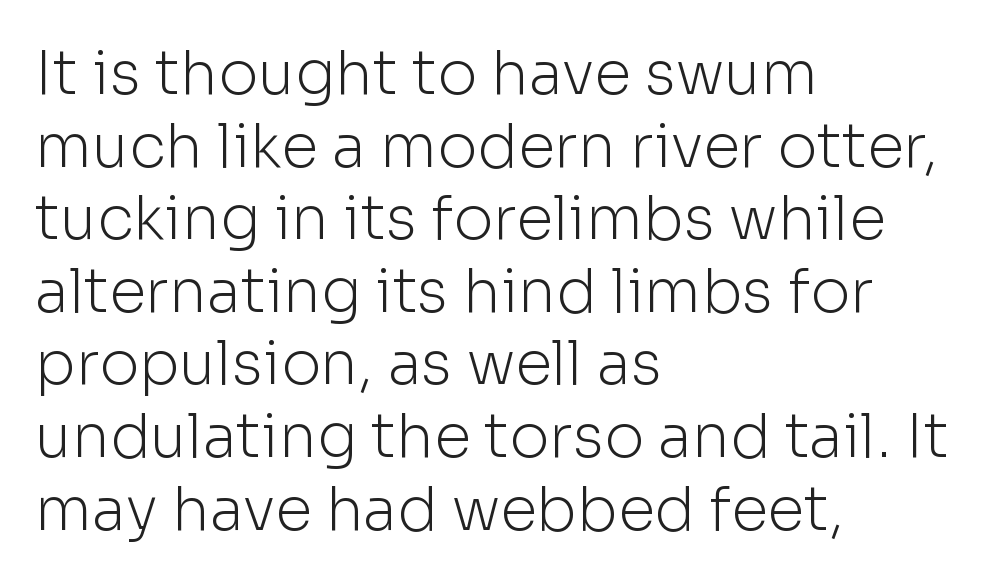
The image shows 60 px light sans-serif type, upright; set left-aligned, line spacing 1.21x, normal letter spacing, not underlined; low stroke contrast and a medium x-height.
